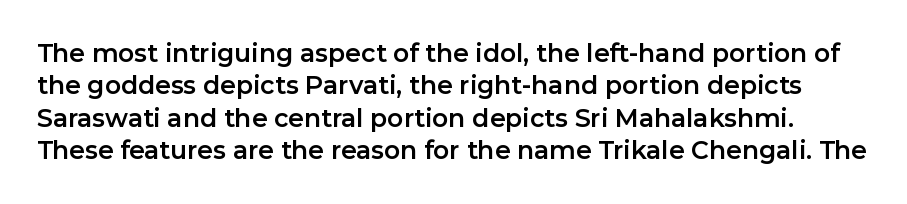
Q: Is the text italic (slanted)? A: No, it is upright.
Q: Is the text underlined? A: No.
Q: Is the spacing between letters normal or unusually wide? A: Normal.
Q: Is the spacing between lines tight, normal or loose? A: Normal.
